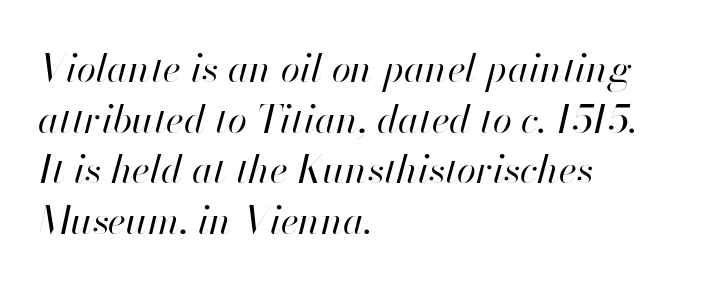
The text carries the slant typical of an italic or oblique font. This rendering uses left alignment, leaving the right contour irregular. Note the varied advance widths — an 'i' is clearly narrower than an 'm'. Check the space under the baseline: it is left empty.
